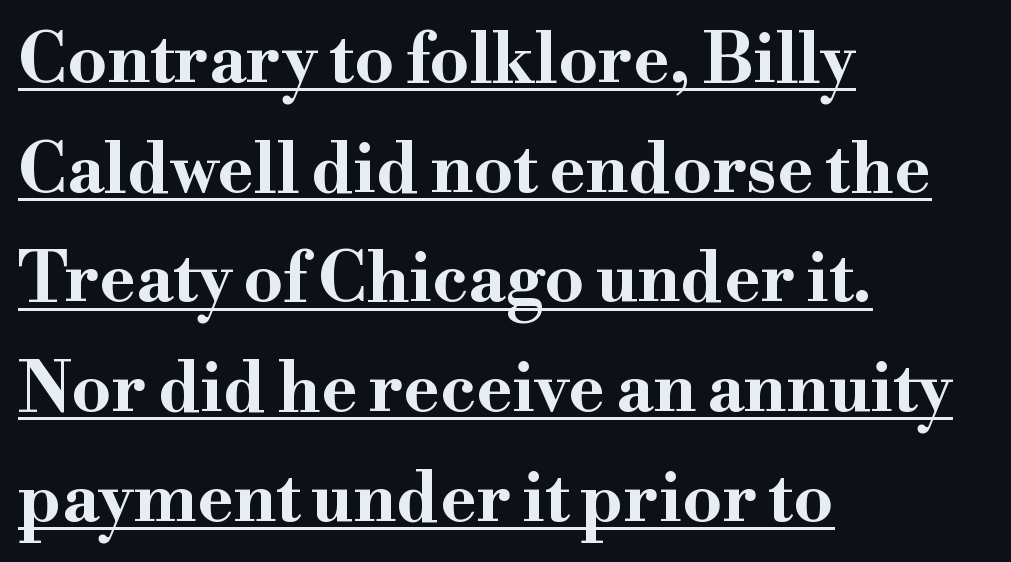
The image shows 69 px bold, wide serif type, upright; set left-aligned, normal line spacing (1.59x), normal letter spacing, underlined; high stroke contrast and a small x-height.
